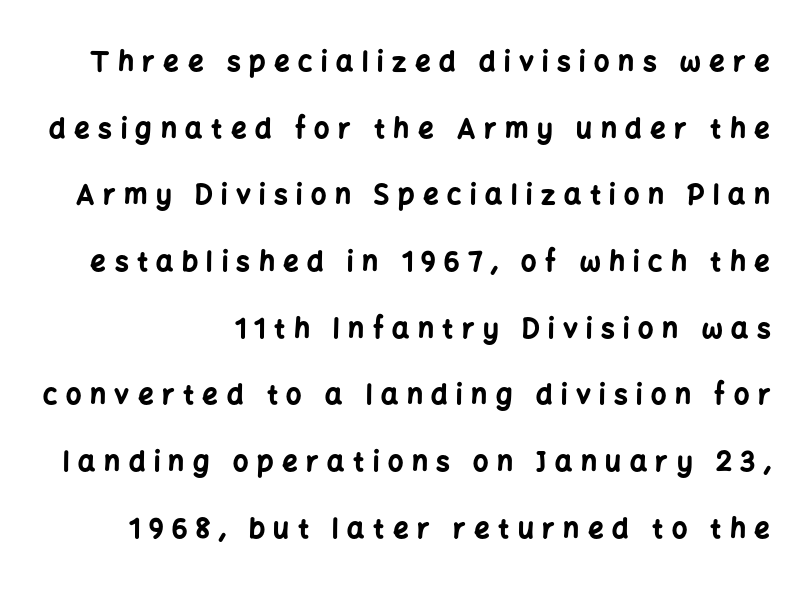
Q: Is the text bold? A: Yes.
Q: Is the text italic (slanted)? A: No, it is upright.
Q: Is the text underlined? A: No.
Q: Is the spacing between letters normal or unusually wide? A: Unusually wide.
Q: Is the spacing between lines tight, normal or loose? A: Loose.
